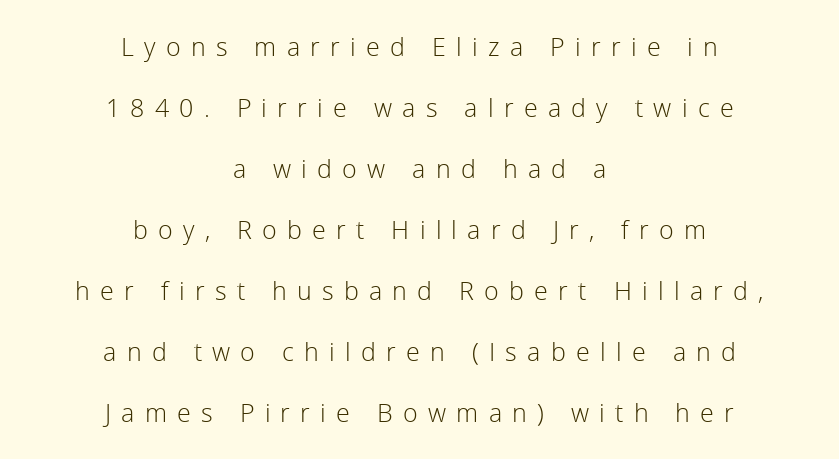
{"italic": "no", "bold": "no", "underline": "no", "align": "center", "line_spacing": "loose", "line_spacing_ratio": 2.44, "letter_spacing": "wide", "letter_spacing_em": 0.41, "glyph_px": 25}
